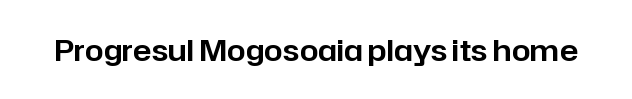
{"serif": "no", "italic": "no", "width": "normal", "stroke_contrast": "low", "x_height": "medium", "monospaced": "no", "underline": "no", "letter_spacing": "normal", "letter_spacing_em": 0.0, "glyph_px": 30}
